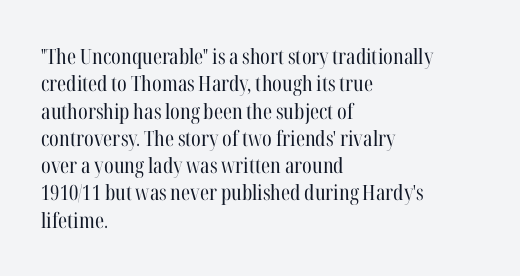
Reading down the block, your eye returns to a fixed left position each line. The weight tops out at a normal text grade. Interline gaps are of average width in this sample. The letters sit at their default tracking, neither squeezed nor spread.
